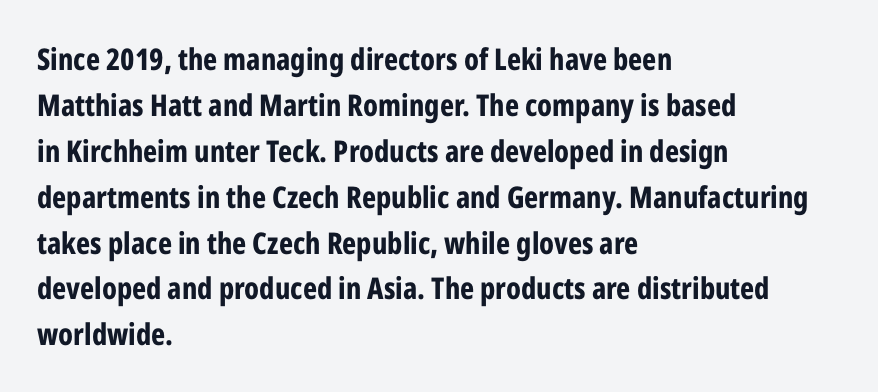
{"serif": "no", "italic": "no", "bold": "yes", "weight": "bold", "width": "condensed", "stroke_contrast": "low", "x_height": "medium", "monospaced": "no", "underline": "no", "align": "left", "line_spacing": "normal", "line_spacing_ratio": 1.53, "letter_spacing": "normal", "letter_spacing_em": 0.0, "glyph_px": 30}
